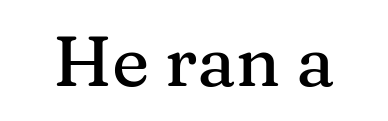
Q: Is the text italic (slanted)? A: No, it is upright.
Q: Is the typeface a serif or a sans-serif typeface? A: Serif.
Q: Is the text underlined? A: No.
Q: Is the spacing between letters normal or unusually wide? A: Normal.
Q: Width (condensed, normal, or wide)? A: Normal.
Q: Stroke contrast? A: Medium.
Q: x-height? A: Medium.
Q: Monospaced? A: No.
